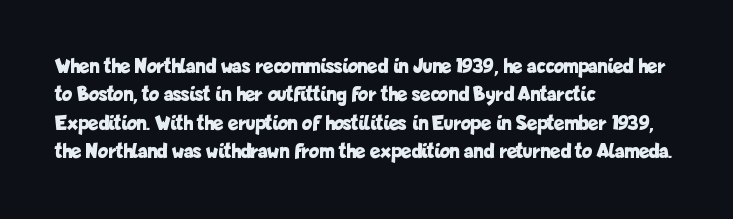
The lines in this sample share a left origin and differ only in where they stop. The block of text has a typical density, with ordinary space between rows. Posture: upright roman. The characters look thick and weighty, a clear bold. Letters rest on an invisible, unmarked baseline. There is no visible air inserted between adjacent glyphs.
